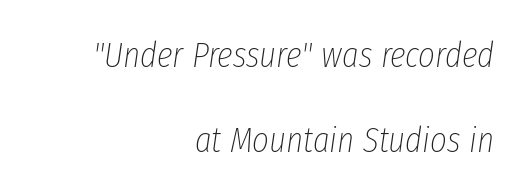
{"italic": "yes", "lean": "right", "slant_degrees": 8, "bold": "no", "weight": "thin", "width": "condensed", "stroke_contrast": "low", "x_height": "medium", "monospaced": "no", "underline": "no", "align": "right", "line_spacing": "loose", "line_spacing_ratio": 2.35, "letter_spacing": "normal", "letter_spacing_em": 0.0, "glyph_px": 36}
